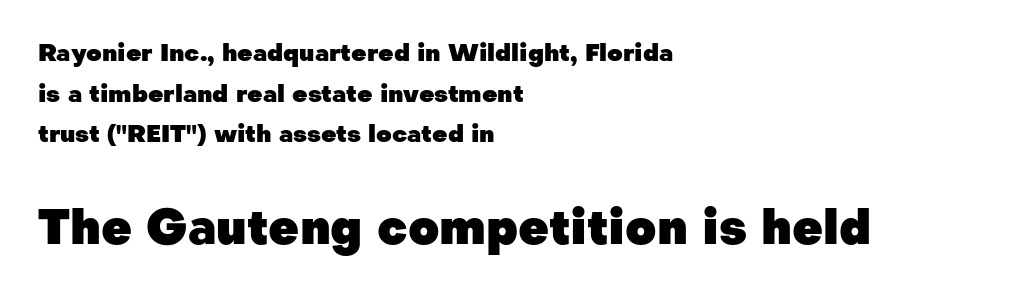
The lines are quadded left. The passage shown is emphatically bold. Short note: letters normally spaced. Nothing sits at the stroke ends, so this counts as sans-serif. This is roman type, the default non-slanted kind.
